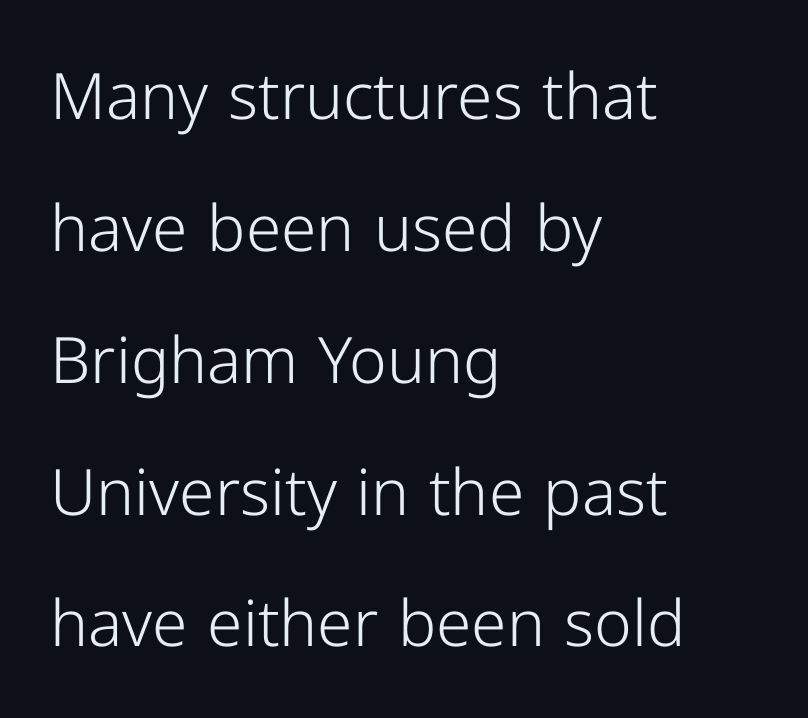
{"serif": "no", "italic": "no", "bold": "no", "weight": "light", "width": "normal", "stroke_contrast": "low", "x_height": "medium", "monospaced": "no", "underline": "no", "align": "left", "line_spacing": "loose", "line_spacing_ratio": 2.06, "letter_spacing": "normal", "letter_spacing_em": 0.0, "glyph_px": 64}
